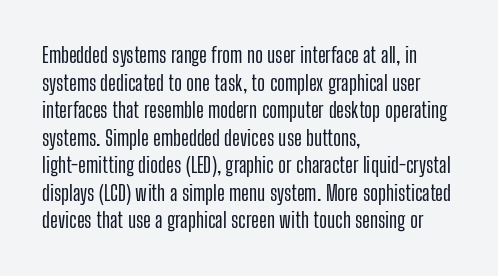
{"italic": "no", "underline": "no", "align": "left", "line_spacing": "normal", "line_spacing_ratio": 1.31, "letter_spacing": "normal", "letter_spacing_em": 0.0, "glyph_px": 21}
